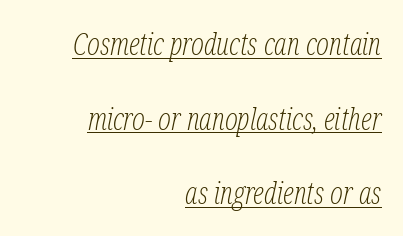
Notice how a bar underscores the lettering throughout. The face looks like a standard text weight, possibly lighter. A great deal of white space separates one row of letters from the next. Designer's note — italics engaged.
